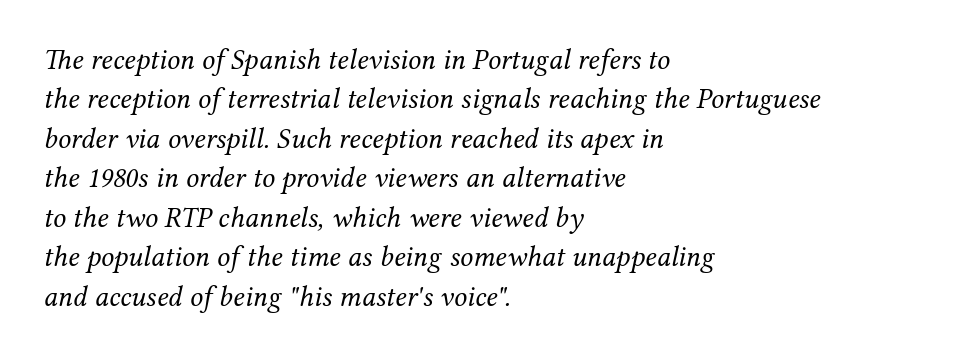
{"serif": "yes", "italic": "yes", "lean": "right", "slant_degrees": 12, "bold": "no", "weight": "regular", "width": "normal", "stroke_contrast": "medium", "x_height": "medium", "monospaced": "no", "underline": "no", "align": "left", "line_spacing": "normal", "line_spacing_ratio": 1.36, "letter_spacing": "normal", "letter_spacing_em": 0.0, "glyph_px": 29}
